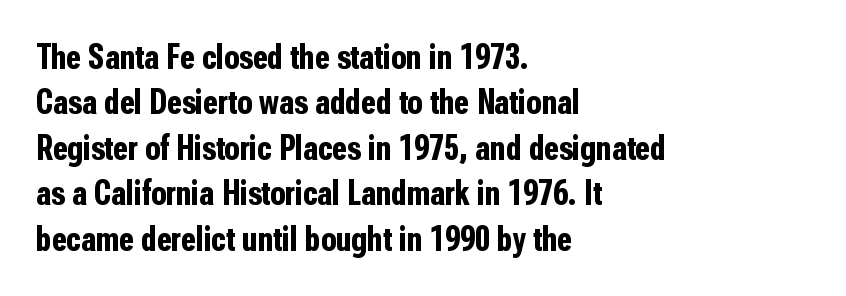
Q: Is the text bold? A: Yes.
Q: Is the text italic (slanted)? A: No, it is upright.
Q: Is the typeface a serif or a sans-serif typeface? A: Sans-serif.
Q: Is the text underlined? A: No.
Q: How is the paragraph aligned? A: Left-aligned.
Q: Is the spacing between letters normal or unusually wide? A: Normal.
Q: Is the spacing between lines tight, normal or loose? A: Normal.
Q: Width (condensed, normal, or wide)? A: Condensed.
Q: Stroke contrast? A: Low.
Q: x-height? A: Medium.
Q: Monospaced? A: No.
